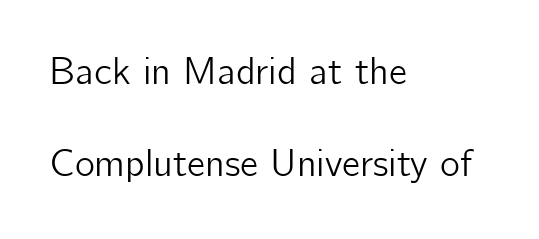
{"serif": "no", "italic": "no", "width": "normal", "stroke_contrast": "low", "x_height": "medium", "monospaced": "no", "underline": "no", "align": "left", "line_spacing": "loose", "line_spacing_ratio": 2.43, "letter_spacing": "normal", "letter_spacing_em": 0.0, "glyph_px": 38}
